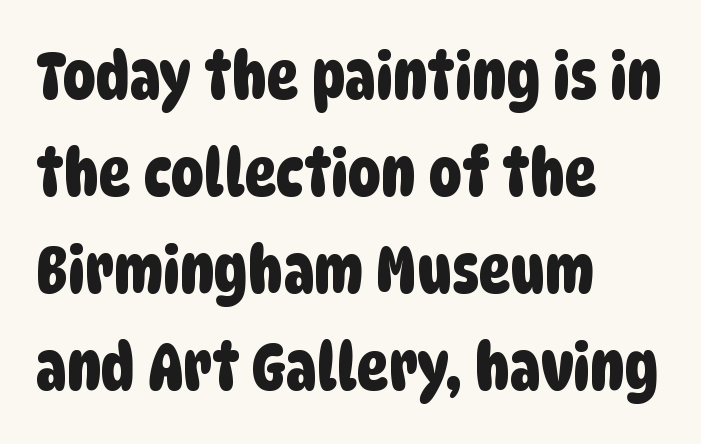
The image shows 66 px condensed sans-serif type; set left-aligned, normal line spacing (1.47x), normal letter spacing, not underlined; low stroke contrast and a large x-height.
